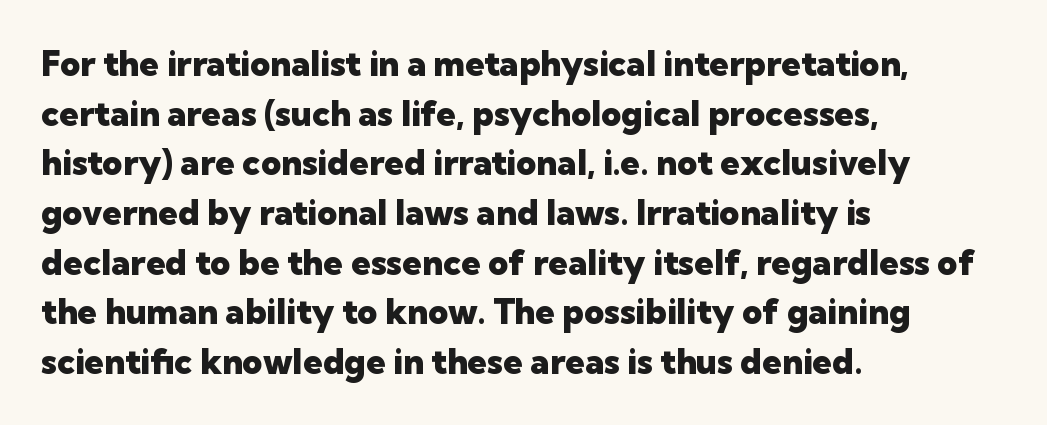
Type style note: lacks serifs. Nope, not italic — everything's standing straight. The face used here is rendered with its standard letterfit. Varying glyph widths throughout — classic text-font behaviour.
